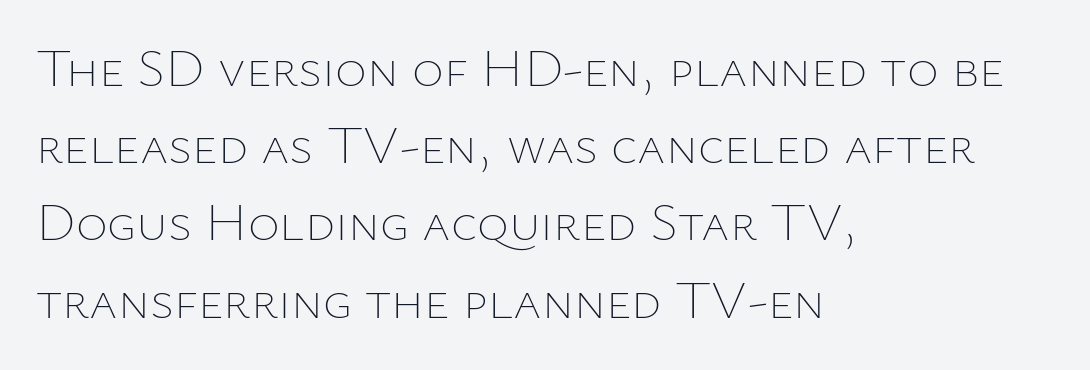
{"italic": "no", "bold": "no", "weight": "thin", "width": "normal", "stroke_contrast": "low", "x_height": "medium", "monospaced": "no", "underline": "no", "align": "left", "line_spacing": "normal", "line_spacing_ratio": 1.43, "letter_spacing": "normal", "letter_spacing_em": 0.0, "glyph_px": 54}
